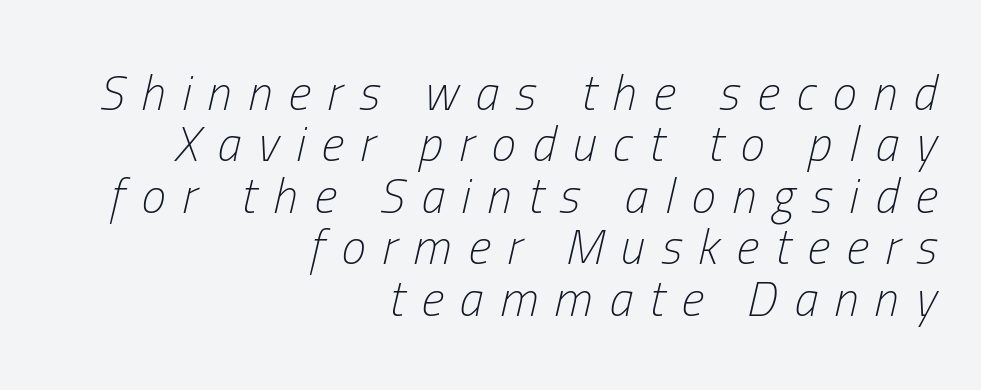
{"italic": "yes", "lean": "right", "slant_degrees": 13, "bold": "no", "weight": "light", "width": "condensed", "stroke_contrast": "low", "x_height": "medium", "monospaced": "no", "underline": "no", "align": "right", "line_spacing": "tight", "line_spacing_ratio": 1.05, "letter_spacing": "wide", "letter_spacing_em": 0.34, "glyph_px": 49}
